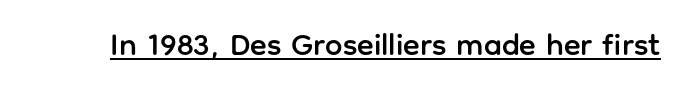
{"serif": "no", "italic": "no", "width": "normal", "stroke_contrast": "low", "x_height": "medium", "monospaced": "no", "underline": "yes", "letter_spacing": "normal", "letter_spacing_em": 0.0, "glyph_px": 31}
